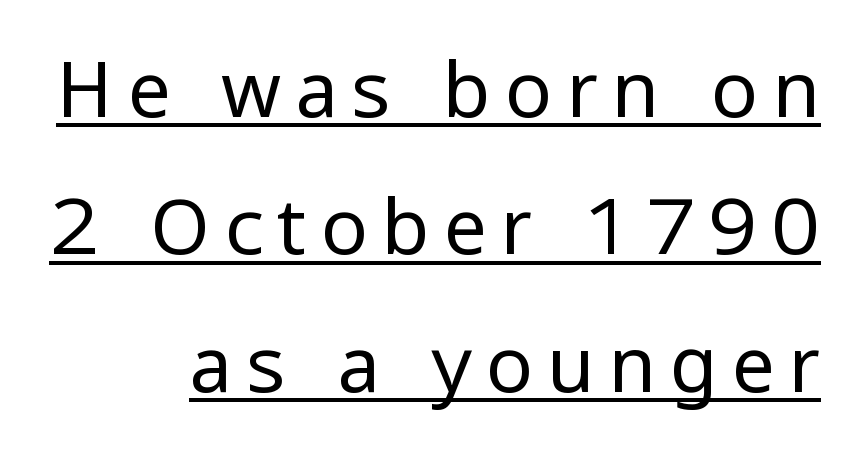
This is underlined copy, the kind a proofreader might mark for attention. The passage shown is typed in a proportional face where columns would drift. No letter is thick-stroked: the sample isn't bold. The letters stand upright; this is a roman face. These lines are composed in type without serifs. Where is the straight margin? On the right.
